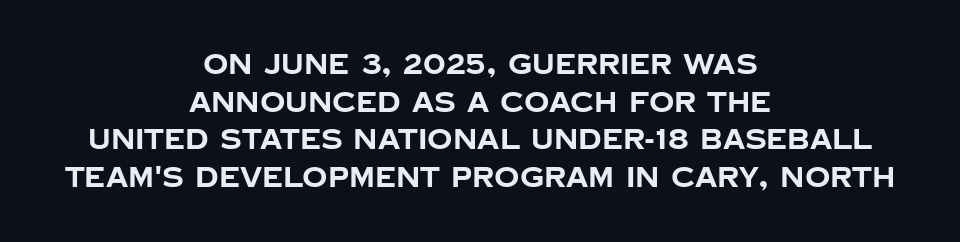
{"serif": "no", "italic": "no", "bold": "yes", "weight": "bold", "width": "normal", "stroke_contrast": "low", "x_height": "large", "monospaced": "no", "underline": "no", "align": "center", "line_spacing": "normal", "line_spacing_ratio": 1.34, "letter_spacing": "normal", "letter_spacing_em": 0.0, "glyph_px": 28}
